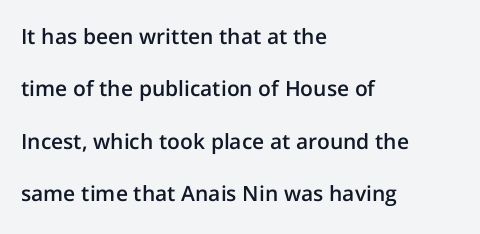
Q: Is the text bold? A: Semi-bold.
Q: Is the text italic (slanted)? A: No, it is upright.
Q: Is the text underlined? A: No.
Q: How is the paragraph aligned? A: Left-aligned.
Q: Is the spacing between letters normal or unusually wide? A: Normal.
Q: Is the spacing between lines tight, normal or loose? A: Loose.
